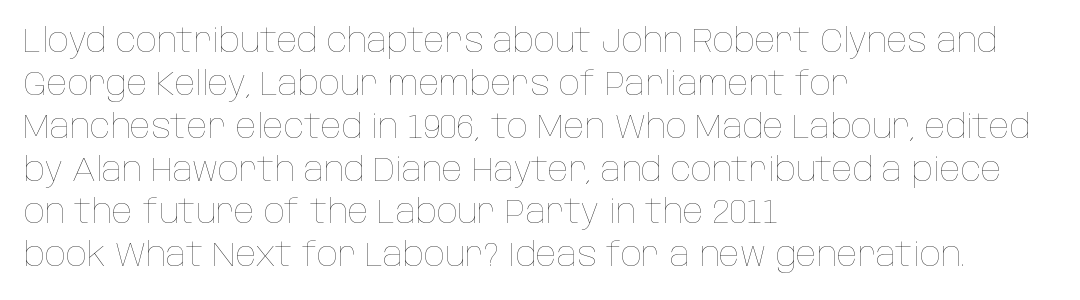
Q: Is the text bold? A: No.
Q: Is the text italic (slanted)? A: No, it is upright.
Q: Is the text underlined? A: No.
Q: How is the paragraph aligned? A: Left-aligned.
Q: Is the spacing between letters normal or unusually wide? A: Normal.
Q: Is the spacing between lines tight, normal or loose? A: Normal.
Q: Width (condensed, normal, or wide)? A: Condensed.
Q: Stroke contrast? A: Low.
Q: x-height? A: Large.
Q: Monospaced? A: No.
